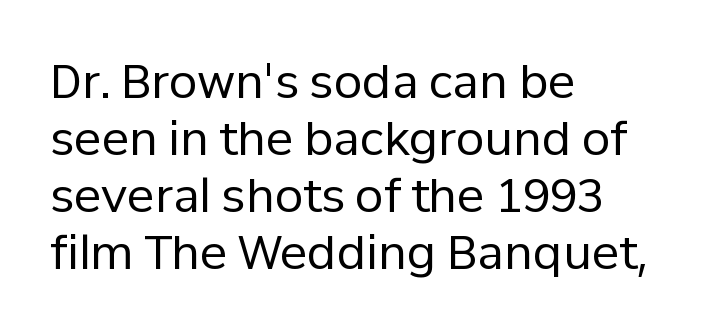
On a weight scale, this lands at 450 or below. Ascenders rise straight up at ninety degrees. Caption: multi-line text, flush left, ragged right. Here the designer chose a conventional face with non-uniform glyph widths. The characters display no serif detailing; their extremities are plain.
